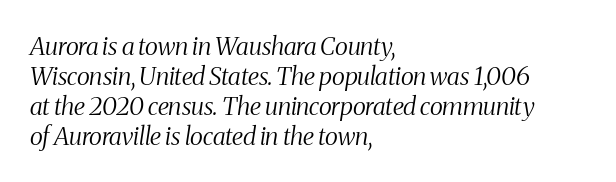
The image shows 25 px text type, italic (leaning right); set left-aligned, line spacing 1.2x, normal letter spacing, not underlined.
